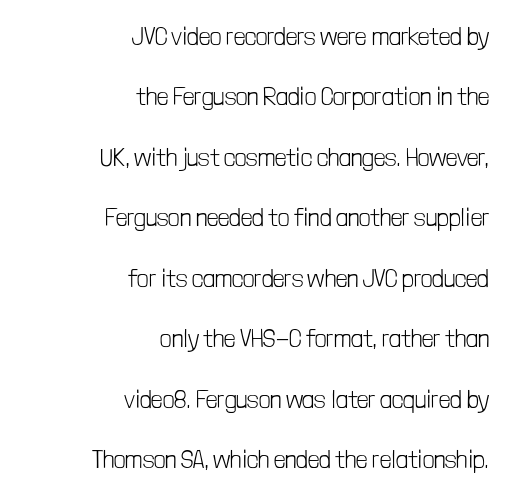
Q: Is the text bold? A: No.
Q: Is the text italic (slanted)? A: No, it is upright.
Q: Is the text underlined? A: No.
Q: How is the paragraph aligned? A: Right-aligned.
Q: Is the spacing between letters normal or unusually wide? A: Normal.
Q: Is the spacing between lines tight, normal or loose? A: Loose.
